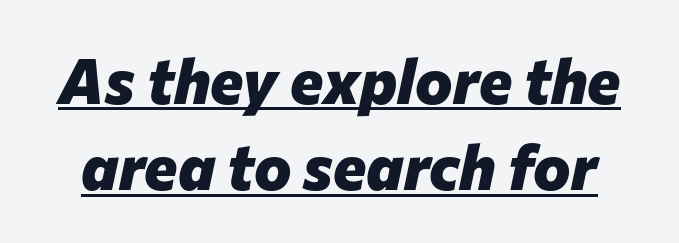
The image shows 63 px heavy type, italic (leaning right); set normal line spacing (1.37x), normal letter spacing, underlined; low stroke contrast and a medium x-height.
